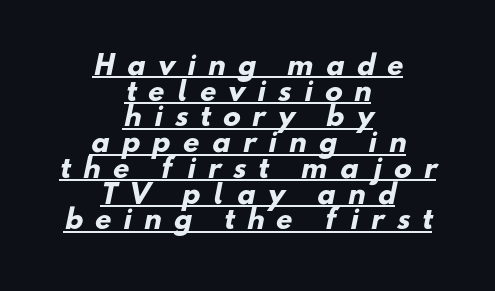
Q: Is the text bold? A: Yes.
Q: Is the text underlined? A: Yes.
Q: How is the paragraph aligned? A: Centered.
Q: Is the spacing between letters normal or unusually wide? A: Unusually wide.
Q: Is the spacing between lines tight, normal or loose? A: Tight.
